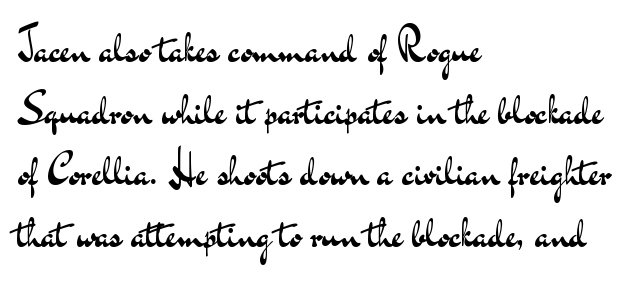
The image shows 42 px regular-weight, wide sans-serif type; set left-aligned, normal line spacing (1.47x), normal letter spacing, not underlined; medium stroke contrast and a small x-height.
